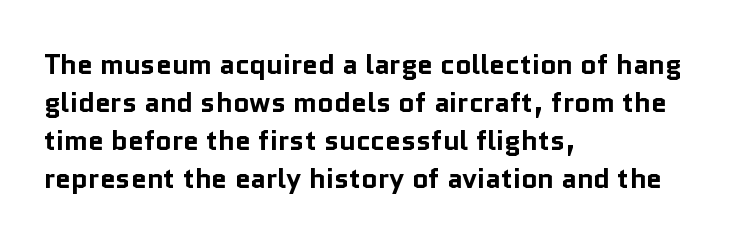
Q: Is the text bold? A: Yes.
Q: Is the text italic (slanted)? A: No, it is upright.
Q: Is the typeface a serif or a sans-serif typeface? A: Sans-serif.
Q: Is the text underlined? A: No.
Q: How is the paragraph aligned? A: Left-aligned.
Q: Is the spacing between letters normal or unusually wide? A: Normal.
Q: Is the spacing between lines tight, normal or loose? A: Normal.
Q: Width (condensed, normal, or wide)? A: Normal.
Q: Stroke contrast? A: Low.
Q: x-height? A: Medium.
Q: Monospaced? A: No.
